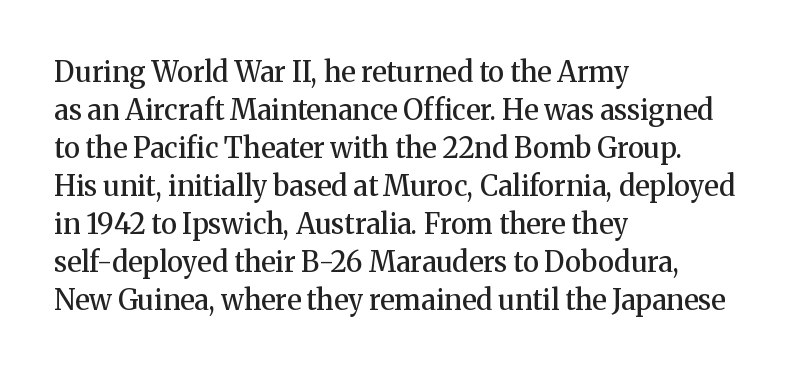
Q: Is the text bold? A: Semi-bold.
Q: Is the text italic (slanted)? A: No, it is upright.
Q: Is the typeface a serif or a sans-serif typeface? A: Serif.
Q: Is the text underlined? A: No.
Q: How is the paragraph aligned? A: Left-aligned.
Q: Is the spacing between letters normal or unusually wide? A: Normal.
Q: Is the spacing between lines tight, normal or loose? A: Normal.
Q: Width (condensed, normal, or wide)? A: Normal.
Q: Stroke contrast? A: Medium.
Q: x-height? A: Medium.
Q: Monospaced? A: No.
